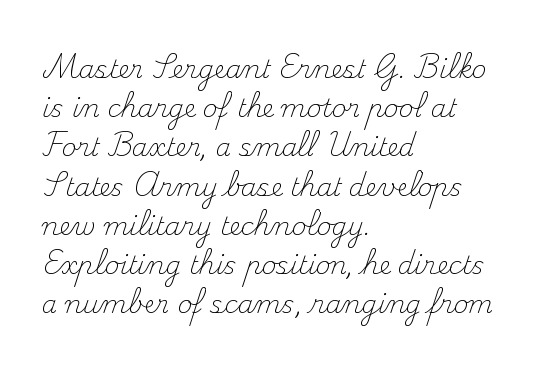
Q: Is the text bold? A: No.
Q: Is the text italic (slanted)? A: Yes.
Q: Is the text underlined? A: No.
Q: How is the paragraph aligned? A: Left-aligned.
Q: Is the spacing between letters normal or unusually wide? A: Normal.
Q: Is the spacing between lines tight, normal or loose? A: Normal.
